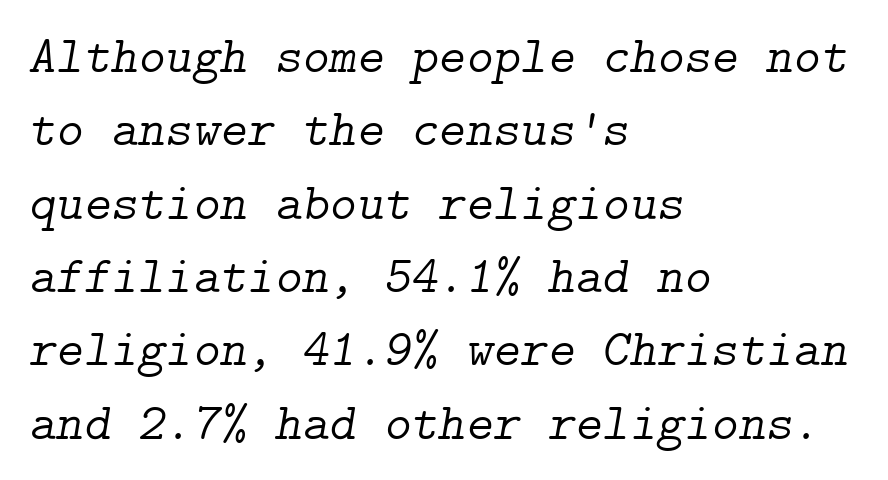
The image shows 52 px light serif type, italic (leaning right); set left-aligned, normal line spacing (1.41x), normal letter spacing, not underlined; low stroke contrast and a medium x-height.
